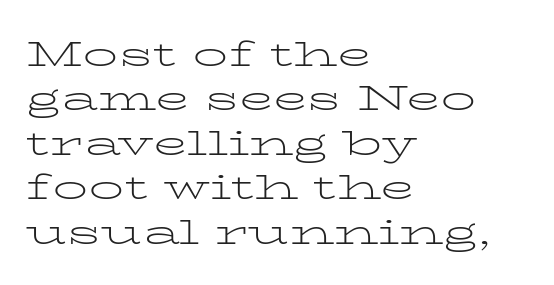
This is the regular roman posture of the typeface. What stands out about the letter spacing? Nothing — it is the standard amount. The rendering uses natural spacing where letterforms have individual widths. The block of text has a typical density, with ordinary space between rows.
